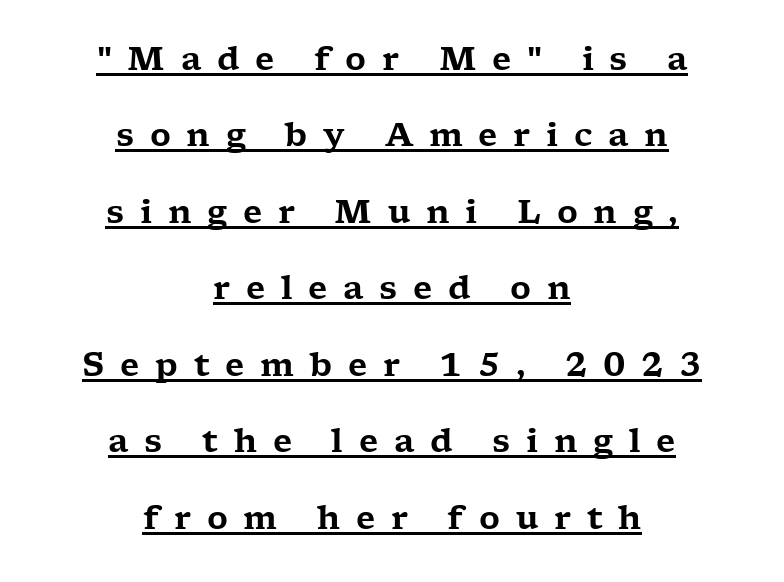
Q: Is the text italic (slanted)? A: No, it is upright.
Q: Is the typeface a serif or a sans-serif typeface? A: Serif.
Q: Is the text underlined? A: Yes.
Q: How is the paragraph aligned? A: Centered.
Q: Is the spacing between letters normal or unusually wide? A: Unusually wide.
Q: Is the spacing between lines tight, normal or loose? A: Loose.
Q: Width (condensed, normal, or wide)? A: Wide.
Q: Stroke contrast? A: Low.
Q: x-height? A: Medium.
Q: Monospaced? A: No.
